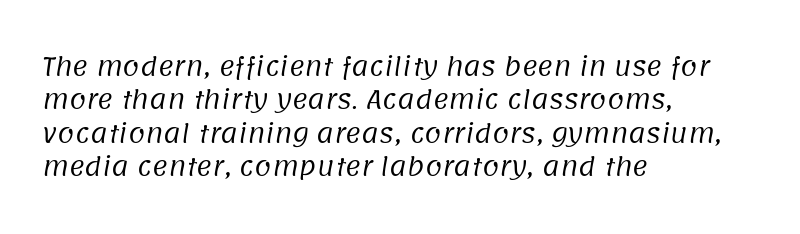
Vertical spacing — default. If you drew a ruler down the left edge, every line would touch it. Stems here are at most as thick as an everyday book face. Is the letter spacing exaggerated? No — it looks like the ordinary default.
